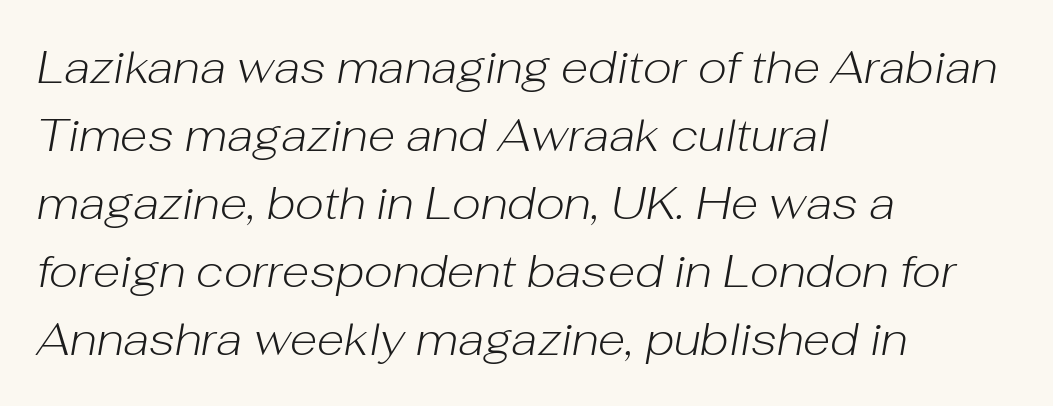
{"italic": "yes", "lean": "right", "slant_degrees": 10, "bold": "no", "weight": "light", "width": "normal", "stroke_contrast": "low", "x_height": "medium", "monospaced": "no", "underline": "no", "align": "left", "line_spacing": "normal", "line_spacing_ratio": 1.51, "letter_spacing": "normal", "letter_spacing_em": 0.0, "glyph_px": 45}
